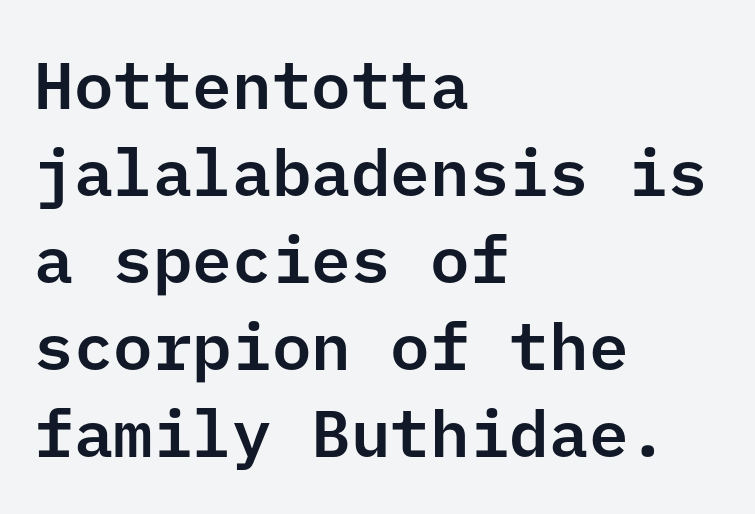
{"serif": "no", "italic": "no", "width": "normal", "stroke_contrast": "low", "x_height": "medium", "underline": "no", "align": "left", "line_spacing": "normal", "line_spacing_ratio": 1.32, "letter_spacing": "normal", "letter_spacing_em": 0.0, "glyph_px": 66}
